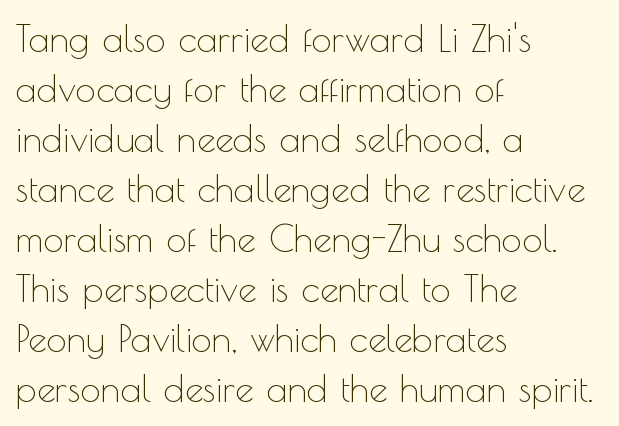
Character widths vary here, with narrow letters taking less room than wide ones. The rendering keeps characters at their native spacing. The rows are spaced the way most documents space them. These lines are set flush left with a ragged right edge. What kind of face is this? One without serifs — a sans. The characters are drawn with everyday or finer stroke widths.
